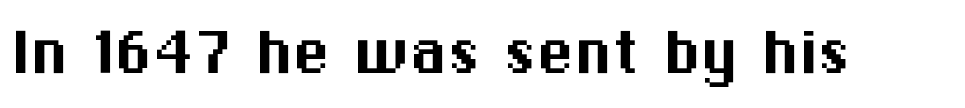
The image shows 75 px sans-serif type, upright; set normal letter spacing, not underlined; medium stroke contrast and a medium x-height.
